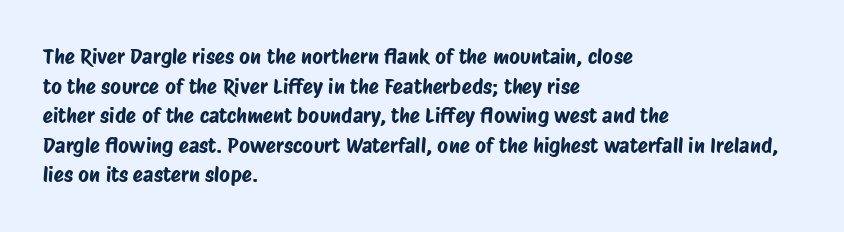
{"underline": "no", "align": "left", "line_spacing": "normal", "line_spacing_ratio": 1.41, "letter_spacing": "normal", "letter_spacing_em": 0.0, "glyph_px": 21}
